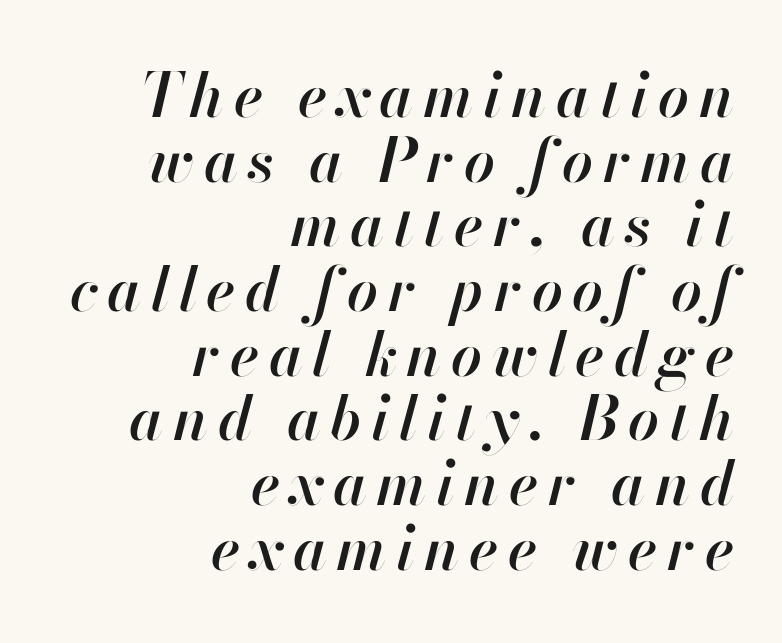
The image shows 61 px semibold type, italic (leaning right); set right-aligned, tight line spacing (1.06x), not underlined; high stroke contrast and a small x-height.
